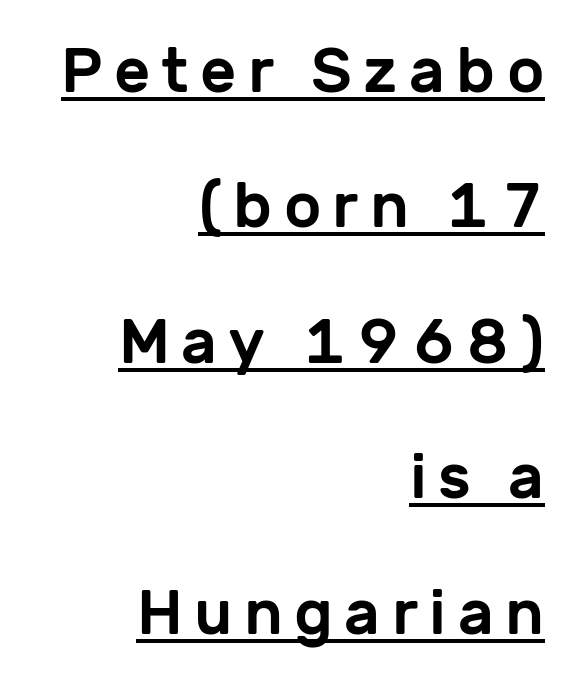
{"serif": "no", "italic": "no", "width": "normal", "stroke_contrast": "low", "x_height": "medium", "monospaced": "no", "underline": "yes", "align": "right", "line_spacing": "loose", "line_spacing_ratio": 2.15, "glyph_px": 63}
